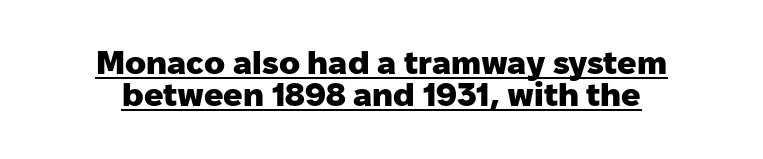
{"serif": "no", "italic": "no", "bold": "yes", "weight": "heavy", "width": "normal", "stroke_contrast": "low", "x_height": "medium", "monospaced": "no", "underline": "yes", "align": "center", "line_spacing": "tight", "line_spacing_ratio": 1.01, "letter_spacing": "normal", "letter_spacing_em": 0.0, "glyph_px": 32}
